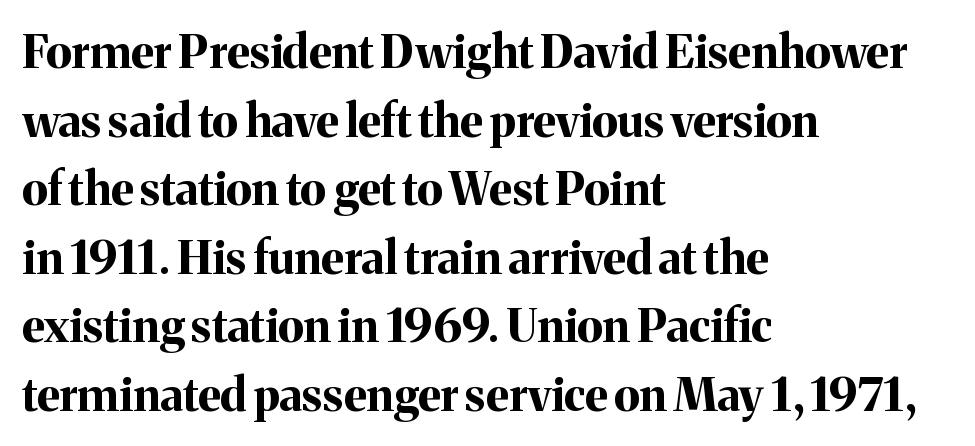
Q: Is the text bold? A: Yes.
Q: Is the text italic (slanted)? A: No, it is upright.
Q: Is the typeface a serif or a sans-serif typeface? A: Serif.
Q: Is the text underlined? A: No.
Q: How is the paragraph aligned? A: Left-aligned.
Q: Is the spacing between letters normal or unusually wide? A: Normal.
Q: Is the spacing between lines tight, normal or loose? A: Normal.
Q: Width (condensed, normal, or wide)? A: Normal.
Q: Stroke contrast? A: Medium.
Q: x-height? A: Medium.
Q: Monospaced? A: No.
